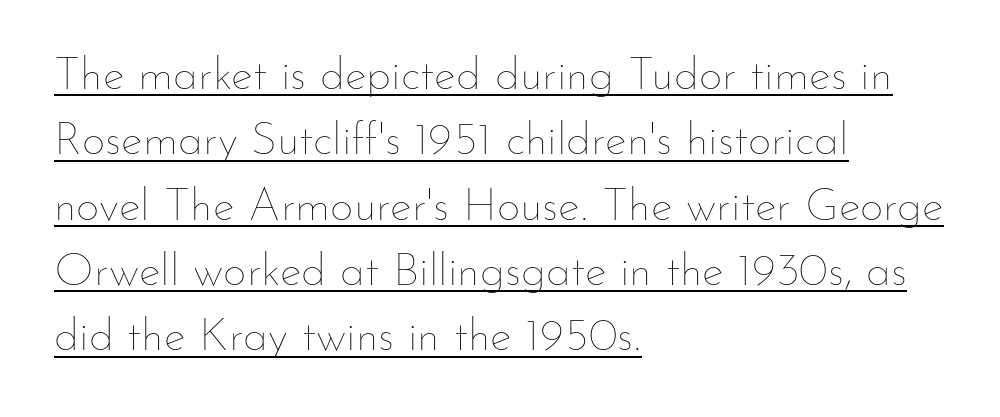
{"italic": "no", "bold": "no", "weight": "thin", "width": "normal", "stroke_contrast": "low", "x_height": "small", "monospaced": "no", "underline": "yes", "align": "left", "line_spacing": "normal", "line_spacing_ratio": 1.42, "letter_spacing": "normal", "letter_spacing_em": 0.0, "glyph_px": 46}
